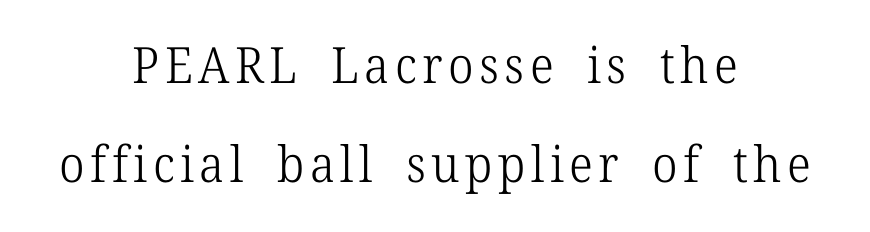
Layout note: lines centered. This sample has the flowing, uneven cadence of proportional lettering. Each stroke keeps to a modest, everyday thickness or less. The designer dialed line spacing up above the default. Nobody drew a line under any word here. It's the straight-up-and-down kind of type.
